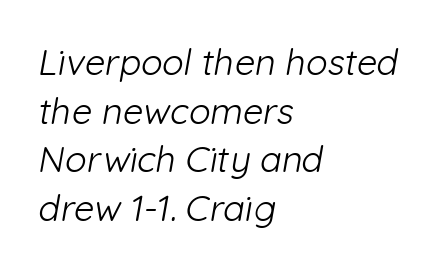
Q: Is the text bold? A: No.
Q: Is the typeface a serif or a sans-serif typeface? A: Sans-serif.
Q: Is the text underlined? A: No.
Q: How is the paragraph aligned? A: Left-aligned.
Q: Is the spacing between letters normal or unusually wide? A: Normal.
Q: Is the spacing between lines tight, normal or loose? A: Normal.
Q: Width (condensed, normal, or wide)? A: Normal.
Q: Stroke contrast? A: Low.
Q: x-height? A: Medium.
Q: Monospaced? A: No.
